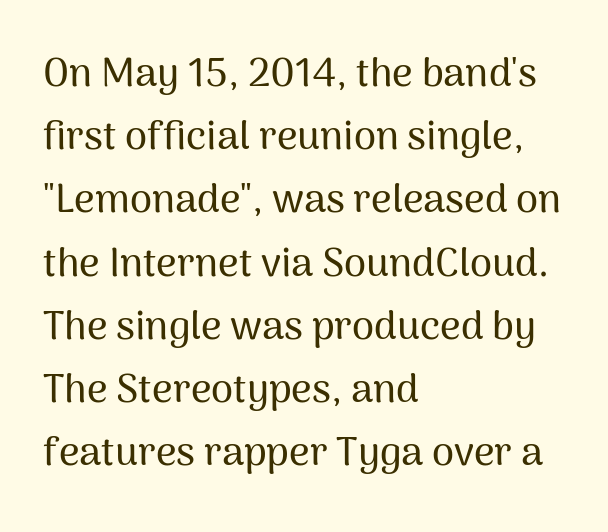
{"serif": "no", "italic": "no", "width": "normal", "stroke_contrast": "medium", "x_height": "medium", "monospaced": "no", "underline": "no", "align": "left", "line_spacing": "normal", "line_spacing_ratio": 1.58, "letter_spacing": "normal", "letter_spacing_em": 0.0, "glyph_px": 40}
